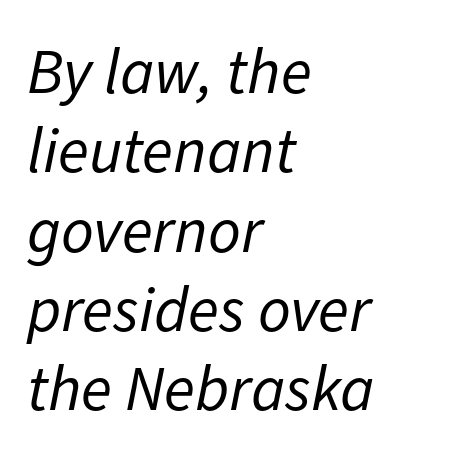
A quiet, ordinary-to-light weight characterises the typeface. A student would call this left alignment; a typographer would say flush left, rag right. Caption: standard tracking, unaltered. Designer's note — italics engaged. Rule under the text: the space is simply empty.
